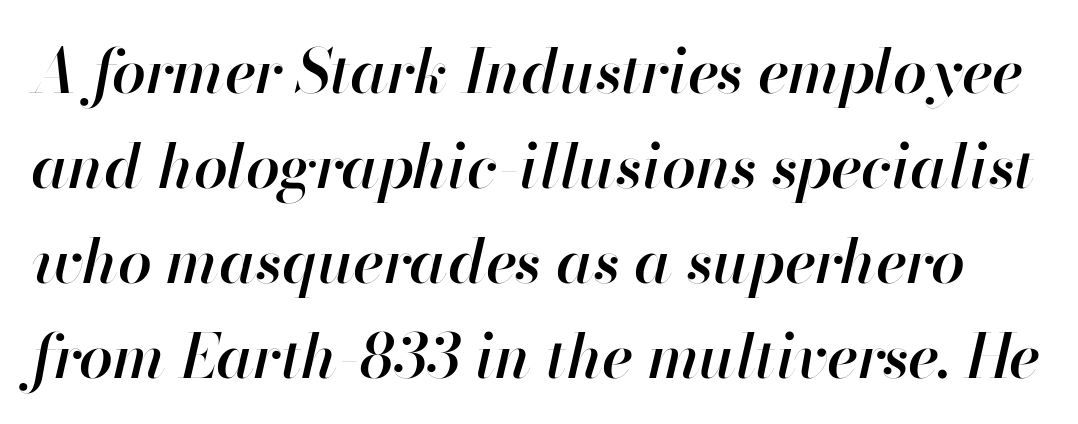
{"italic": "yes", "lean": "right", "slant_degrees": 13, "bold": "semi", "weight": "semibold", "width": "normal", "stroke_contrast": "high", "x_height": "small", "monospaced": "no", "underline": "no", "line_spacing": "normal", "line_spacing_ratio": 1.56, "letter_spacing": "normal", "letter_spacing_em": 0.0, "glyph_px": 61}
